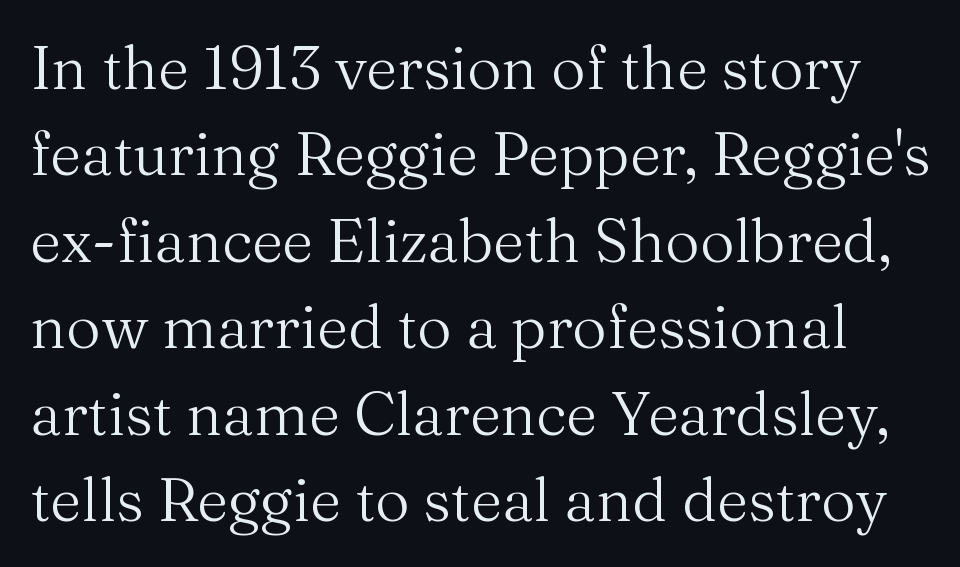
No extra tracking has been applied to these lines. No letter is thick-stroked: the sample isn't bold. The strip under each line holds only bare page. Is there any slant? The stems are plumb.
